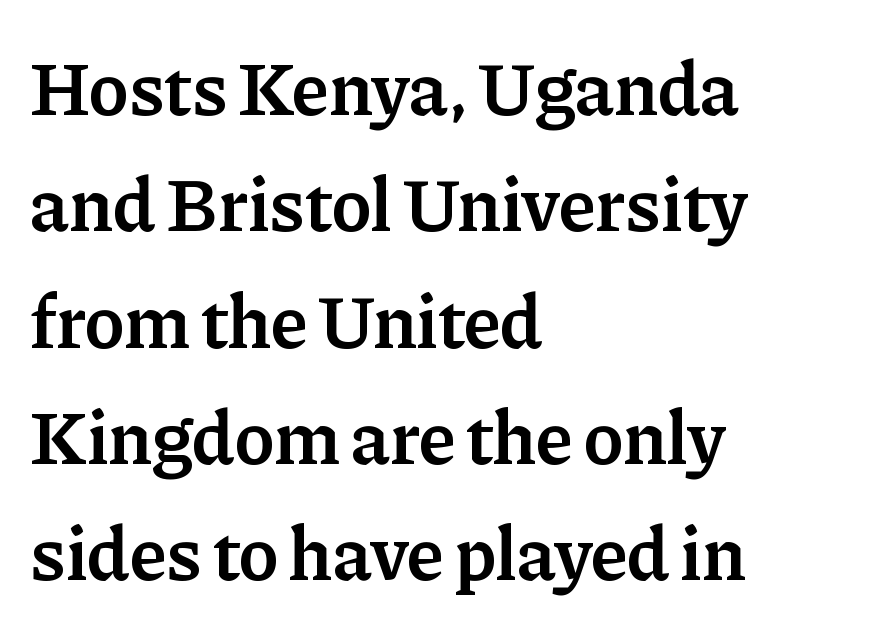
The strokes are fattened partway — semibold, not bold. Designer's note — italics off, roman on. Do the characters align in a grid? No, the font is proportional. Compared with typical paragraphs, the rows here are spaced about the same. This rendering features lettering with no underline. The type is set solid horizontally, with unmodified tracking.
